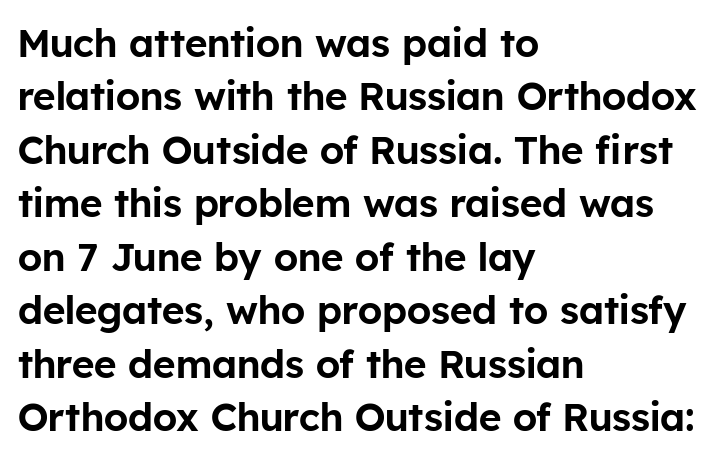
Q: Is the text italic (slanted)? A: No, it is upright.
Q: Is the typeface a serif or a sans-serif typeface? A: Sans-serif.
Q: Is the text underlined? A: No.
Q: How is the paragraph aligned? A: Left-aligned.
Q: Is the spacing between letters normal or unusually wide? A: Normal.
Q: Is the spacing between lines tight, normal or loose? A: Normal.
Q: Width (condensed, normal, or wide)? A: Normal.
Q: Stroke contrast? A: Low.
Q: x-height? A: Medium.
Q: Monospaced? A: No.
